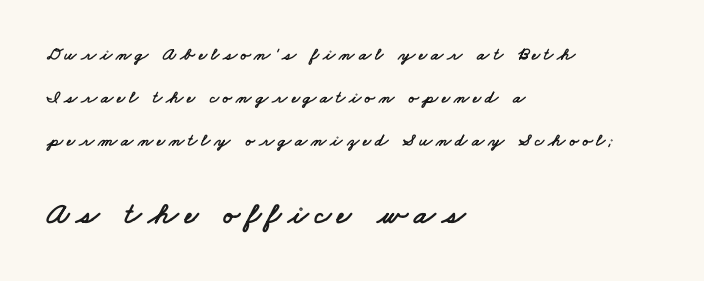
The image shows 31 px wide sans-serif type; set left-aligned, loose line spacing (2.4x), unusually wide letter spacing (+0.21 em), not underlined; the second (bottom) block is 1.72x larger; low stroke contrast and a small x-height.
